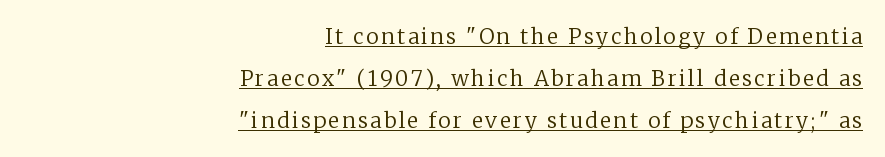
The image shows 21 px text type, upright; set right-aligned, loose line spacing (2.0x), underlined.
